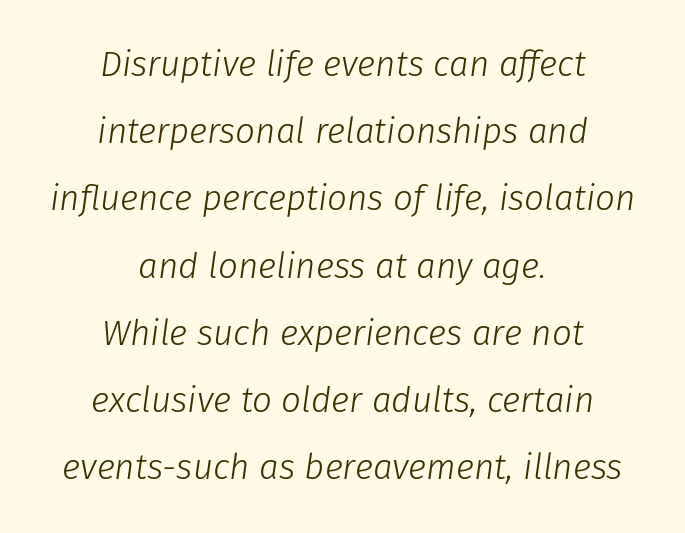
Ink coverage per letter is moderate at most. The specimen omits any rule beneath the text block's lines. Proportional: the letters do not fall into vertical columns. Slanted lettering throughout. Honestly, the rows look like they've been pulled way apart.
